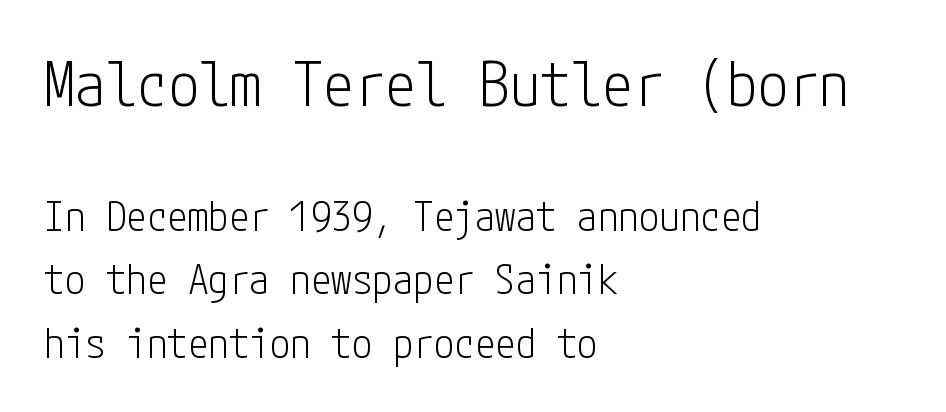
{"serif": "no", "italic": "no", "bold": "no", "weight": "light", "width": "condensed", "stroke_contrast": "low", "x_height": "medium", "underline": "no", "align": "left", "line_spacing": "normal", "line_spacing_ratio": 1.55, "letter_spacing": "normal", "letter_spacing_em": 0.0, "larger_block": "first", "size_ratio": 1.51, "glyph_px": 62}
